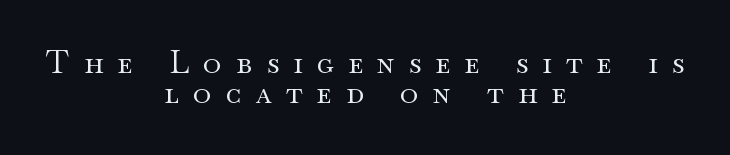
The image shows 31 px regular-weight, wide serif type, upright; set centered, tight line spacing (0.96x), unusually wide letter spacing (+0.46 em), not underlined; medium stroke contrast and a small x-height.
